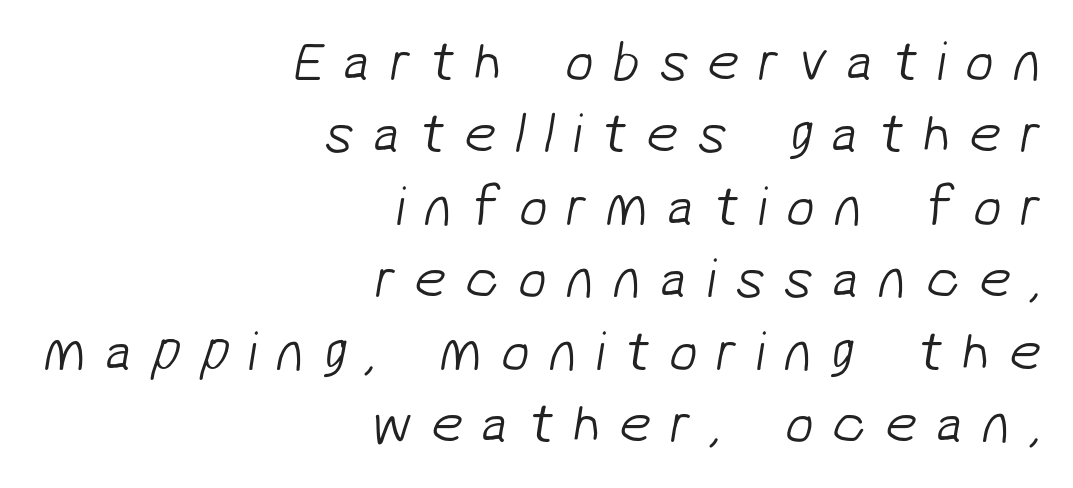
The image shows 57 px light sans-serif type; set right-aligned, normal line spacing (1.27x), unusually wide letter spacing (+0.33 em), not underlined; low stroke contrast and a medium x-height.
